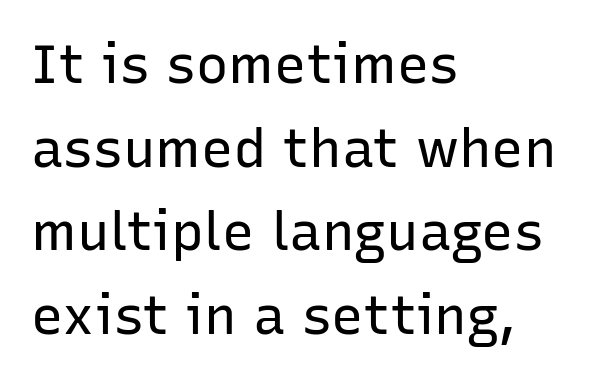
The image shows 54 px regular-weight sans-serif type, upright; set left-aligned, normal line spacing (1.55x), normal letter spacing, not underlined; low stroke contrast and a medium x-height.
